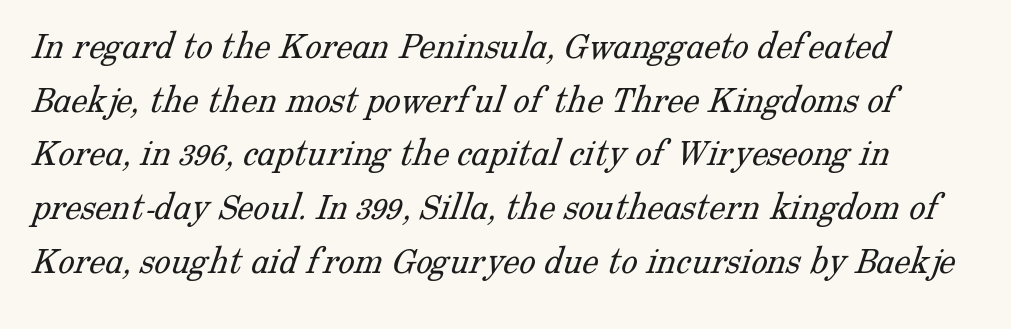
The face used here is proportionally spaced, like ordinary book or web type. Horizontal bands of white between lines are of average thickness. A light-to-regular cut is what we see here. A serif font was chosen for this passage.
